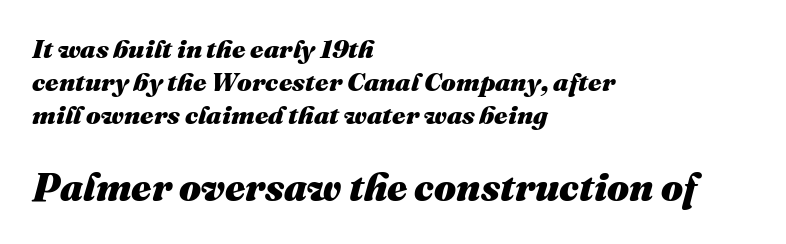
Q: Is the text bold? A: Yes.
Q: Is the text italic (slanted)? A: Yes, it leans right by about 16 degrees.
Q: Is the text underlined? A: No.
Q: How is the paragraph aligned? A: Left-aligned.
Q: Is the spacing between letters normal or unusually wide? A: Normal.
Q: Is the spacing between lines tight, normal or loose? A: Normal.
Q: Which block of text is set in a larger size, the first (top) or the second (bottom)? A: The second (bottom) one.
Q: Width (condensed, normal, or wide)? A: Normal.
Q: Stroke contrast? A: Medium.
Q: x-height? A: Medium.
Q: Monospaced? A: No.
